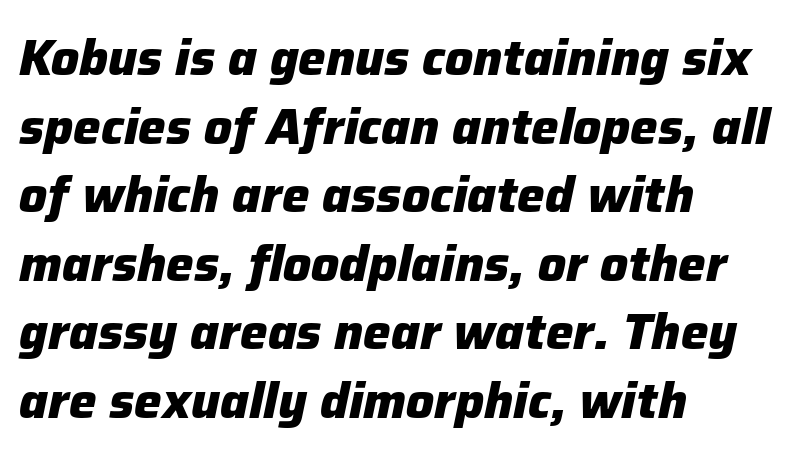
{"italic": "yes", "lean": "right", "slant_degrees": 12, "bold": "yes", "weight": "heavy", "width": "normal", "stroke_contrast": "low", "x_height": "medium", "monospaced": "no", "underline": "no", "align": "left", "line_spacing": "normal", "line_spacing_ratio": 1.4, "letter_spacing": "normal", "letter_spacing_em": 0.0, "glyph_px": 49}
